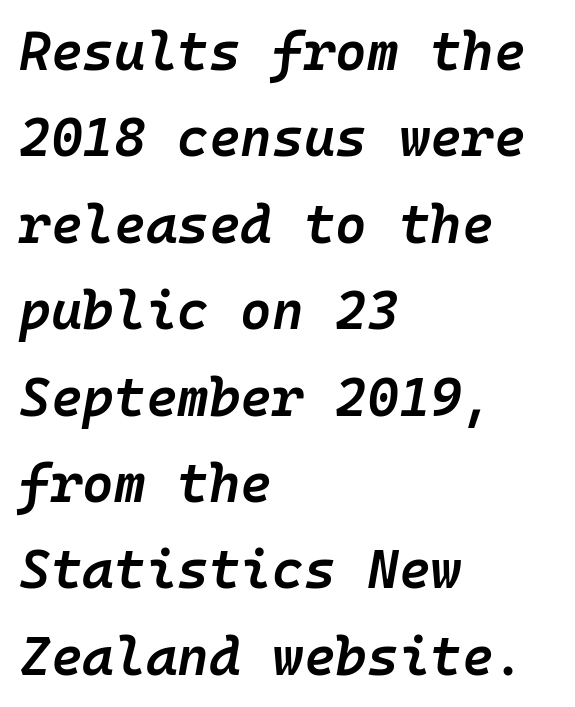
This is oblique type, the kind used for emphasis or titles. The face used here is a semibold: visibly heavier than regular, lighter than bold. Looks like terminal output: every glyph gets an equal slot. The face used here is rendered with its standard letterfit.
